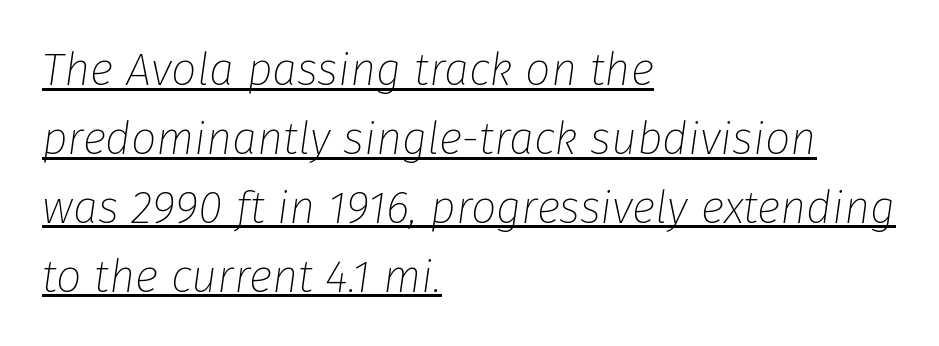
The image shows 45 px thin type, italic (leaning right); set left-aligned, normal line spacing (1.53x), normal letter spacing, underlined; low stroke contrast and a medium x-height.
